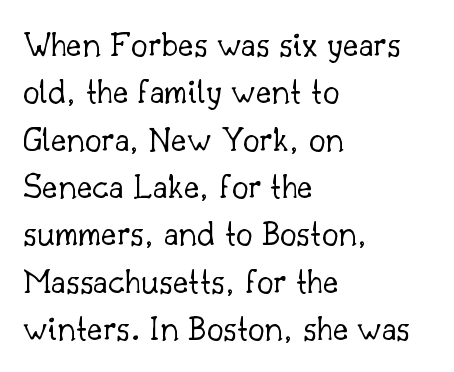
Q: Is the text bold? A: No.
Q: Is the text italic (slanted)? A: No, it is upright.
Q: Is the text underlined? A: No.
Q: How is the paragraph aligned? A: Left-aligned.
Q: Is the spacing between letters normal or unusually wide? A: Normal.
Q: Is the spacing between lines tight, normal or loose? A: Normal.
Q: Width (condensed, normal, or wide)? A: Normal.
Q: Stroke contrast? A: Low.
Q: x-height? A: Small.
Q: Monospaced? A: No.
